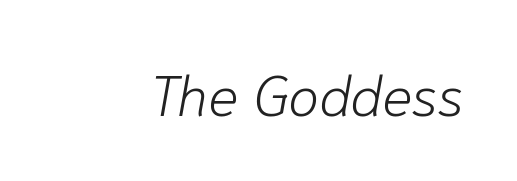
{"italic": "yes", "lean": "right", "slant_degrees": 10, "bold": "no", "weight": "light", "width": "normal", "stroke_contrast": "low", "x_height": "medium", "monospaced": "no", "underline": "no", "letter_spacing": "normal", "letter_spacing_em": 0.0, "glyph_px": 57}
